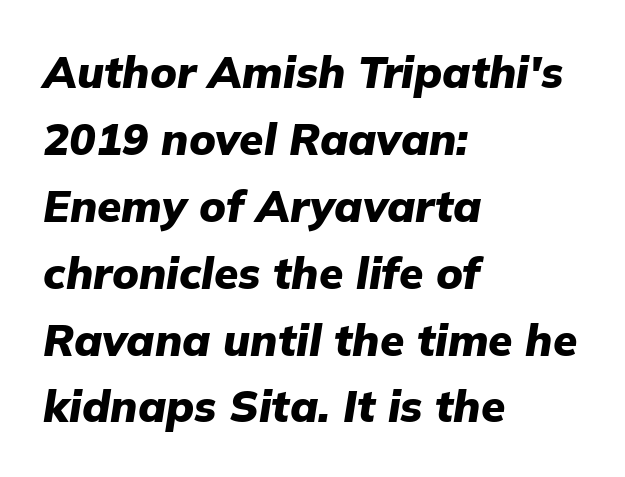
{"italic": "yes", "lean": "right", "slant_degrees": 9, "bold": "yes", "weight": "heavy", "width": "normal", "stroke_contrast": "low", "x_height": "medium", "monospaced": "no", "underline": "no", "align": "left", "line_spacing": "normal", "line_spacing_ratio": 1.52, "letter_spacing": "normal", "letter_spacing_em": 0.0, "glyph_px": 44}
